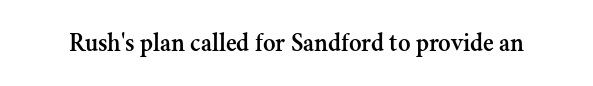
Is there any slant? The stems are plumb. Descenders are the only things crossing below the line. The line texture is even and compact thanks to regular tracking.
